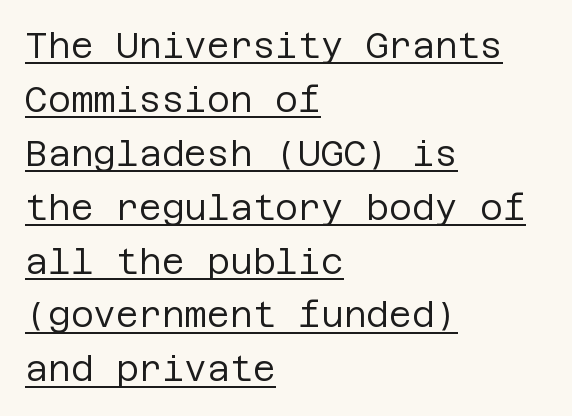
{"serif": "no", "italic": "no", "bold": "no", "weight": "regular", "width": "normal", "stroke_contrast": "low", "x_height": "large", "underline": "yes", "align": "left", "line_spacing": "normal", "line_spacing_ratio": 1.54, "letter_spacing": "normal", "letter_spacing_em": 0.0, "glyph_px": 35}
